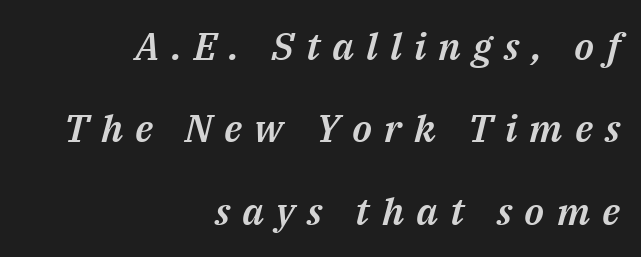
{"italic": "yes", "lean": "right", "slant_degrees": 14, "width": "normal", "stroke_contrast": "medium", "x_height": "medium", "monospaced": "no", "underline": "no", "align": "right", "line_spacing": "loose", "line_spacing_ratio": 2.17, "letter_spacing": "wide", "letter_spacing_em": 0.32, "glyph_px": 38}
